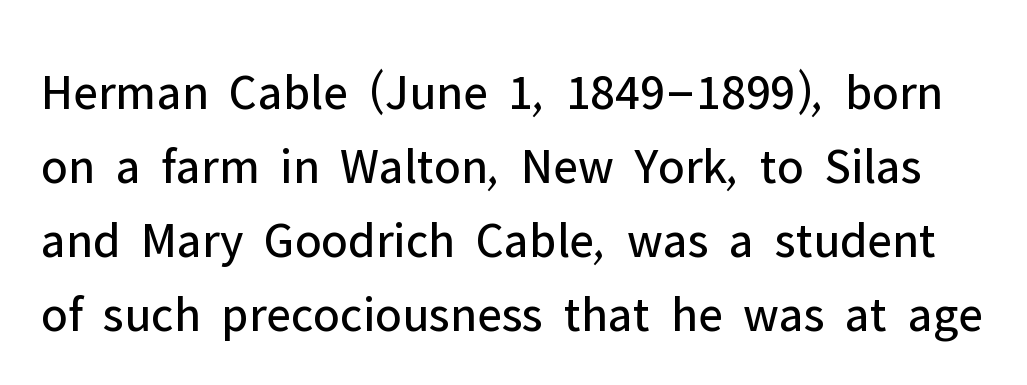
Beneath every word, the page is bare. The font sits on the lighter half of the weight spectrum, regular included. Is this a fixed-width face? No — the glyphs have proportional, varying widths. One glance says typical: line gaps are just what's usual.
